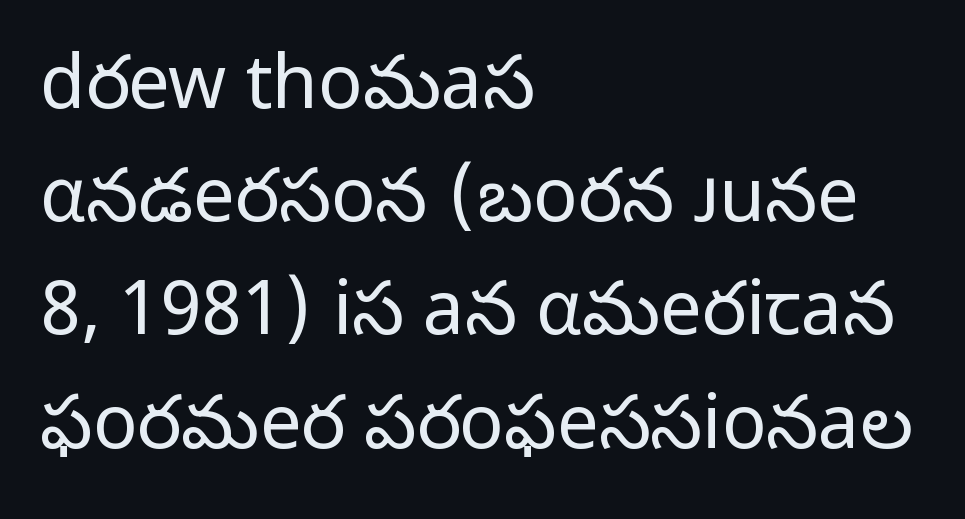
Q: Is the text bold? A: No.
Q: Is the text italic (slanted)? A: No, it is upright.
Q: Is the typeface a serif or a sans-serif typeface? A: Sans-serif.
Q: Is the text underlined? A: No.
Q: How is the paragraph aligned? A: Left-aligned.
Q: Is the spacing between letters normal or unusually wide? A: Normal.
Q: Is the spacing between lines tight, normal or loose? A: Normal.
Q: Width (condensed, normal, or wide)? A: Normal.
Q: Stroke contrast? A: Low.
Q: x-height? A: Medium.
Q: Monospaced? A: No.
